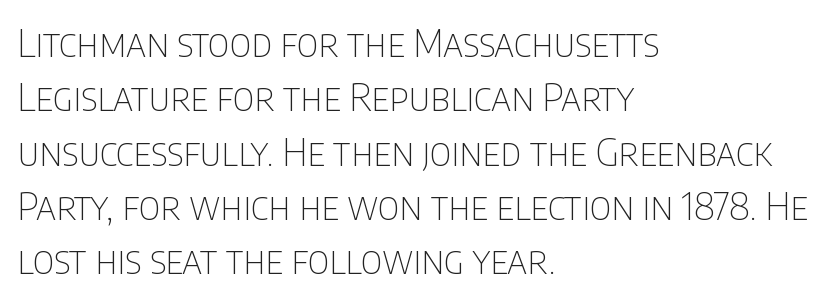
The image shows 38 px thin, condensed sans-serif type, upright; set left-aligned, normal line spacing (1.43x), normal letter spacing, not underlined; low stroke contrast and a large x-height.
